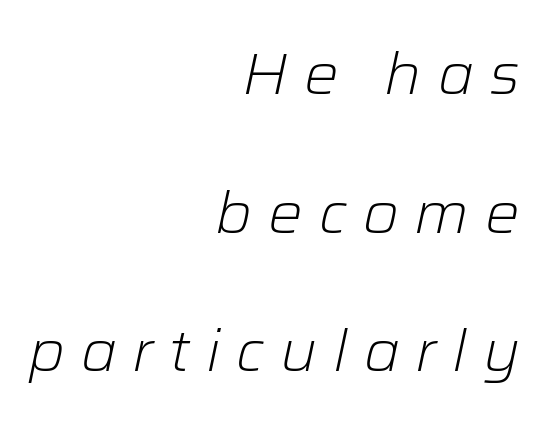
{"italic": "yes", "lean": "right", "slant_degrees": 12, "bold": "no", "weight": "light", "width": "normal", "stroke_contrast": "low", "x_height": "medium", "monospaced": "no", "underline": "no", "align": "right", "line_spacing": "loose", "line_spacing_ratio": 2.39, "letter_spacing": "wide", "letter_spacing_em": 0.27, "glyph_px": 58}
